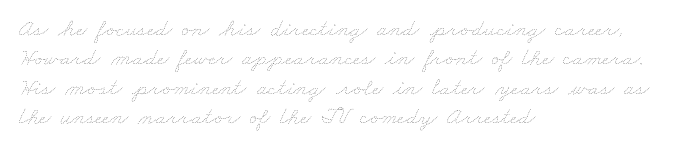
Q: Is the text bold? A: No.
Q: Is the text underlined? A: No.
Q: How is the paragraph aligned? A: Left-aligned.
Q: Is the spacing between letters normal or unusually wide? A: Normal.
